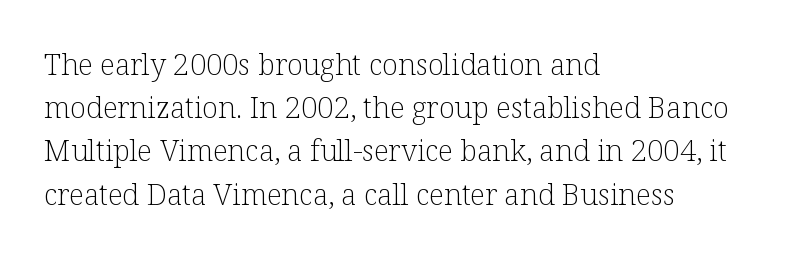
Q: Is the text bold? A: No.
Q: Is the text italic (slanted)? A: No, it is upright.
Q: Is the typeface a serif or a sans-serif typeface? A: Serif.
Q: Is the text underlined? A: No.
Q: How is the paragraph aligned? A: Left-aligned.
Q: Is the spacing between letters normal or unusually wide? A: Normal.
Q: Is the spacing between lines tight, normal or loose? A: Normal.
Q: Width (condensed, normal, or wide)? A: Normal.
Q: Stroke contrast? A: Low.
Q: x-height? A: Medium.
Q: Monospaced? A: No.
